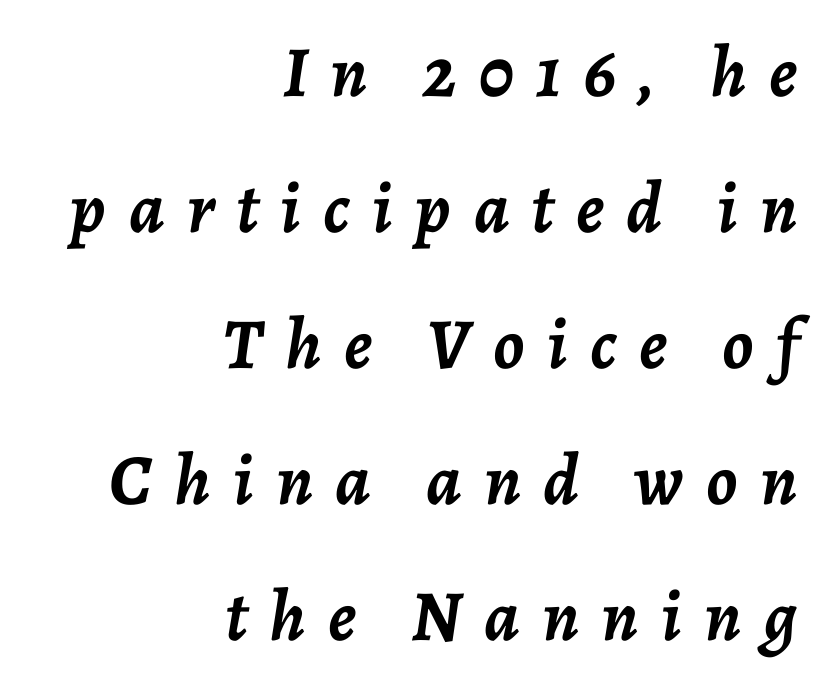
Do the characters align in a grid? No, the font is proportional. The type is letterspaced generously, with wide tracking. Strokes here are thick enough to call this a true bold. When letters slant like this, we call the style italic. One-word summary of the alignment: right. Check under the words: just untouched page.
